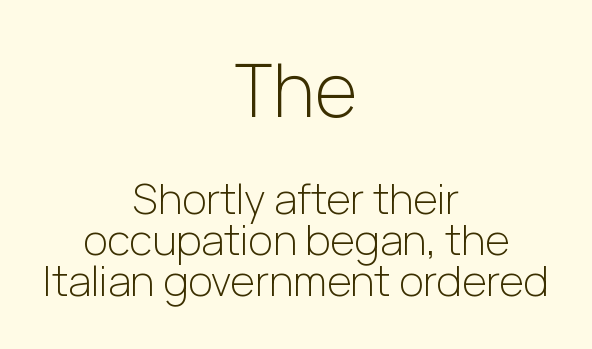
The specimen reads as upright at a glance. To sum up the face: it is a sans, with no serifs. No extra ink here — the face is not bold. Look at the glyph heights: the upper group is clearly the bigger setting. This sample uses plain, unmodified letter spacing.
